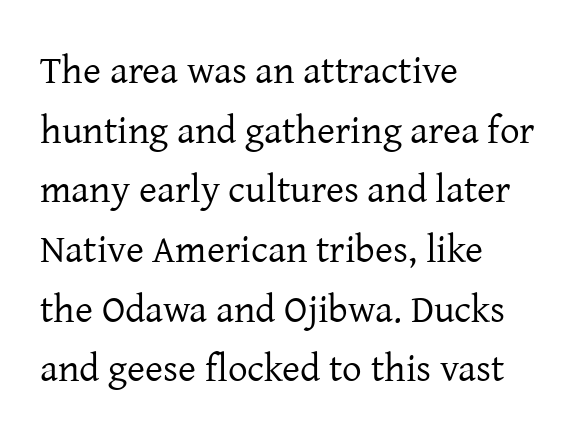
The characters display serif detailing at their extremities. The typesetting does not lean heavy: it is not bold. Every character sits straight up, as roman type does. The rag falls on the right side of this text block. Spacing between characters is what you'd get straight out of the box.
